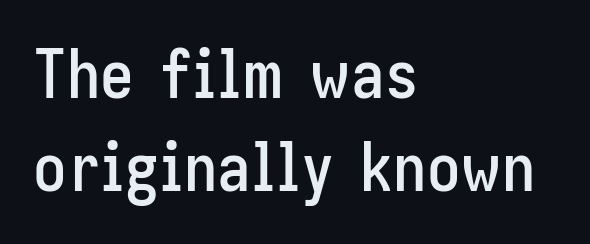
Q: Is the text italic (slanted)? A: No, it is upright.
Q: Is the typeface a serif or a sans-serif typeface? A: Sans-serif.
Q: Is the text underlined? A: No.
Q: How is the paragraph aligned? A: Left-aligned.
Q: Is the spacing between letters normal or unusually wide? A: Normal.
Q: Is the spacing between lines tight, normal or loose? A: Normal.
Q: Width (condensed, normal, or wide)? A: Condensed.
Q: Stroke contrast? A: Low.
Q: x-height? A: Medium.
Q: Monospaced? A: No.
